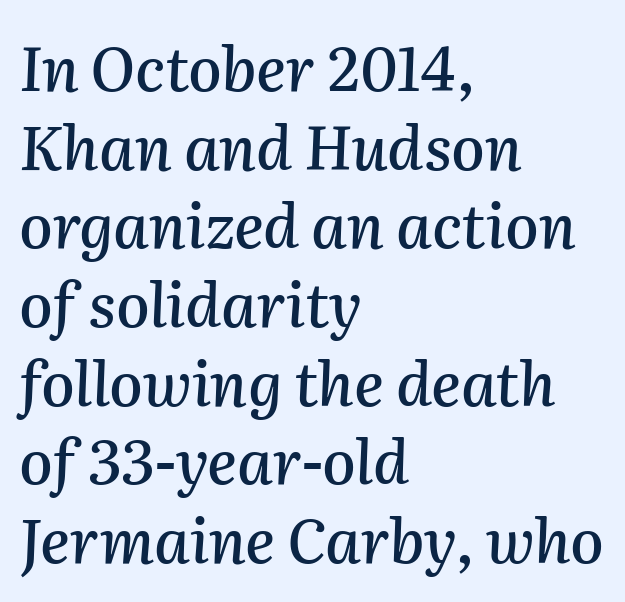
The image shows 61 px text type, italic (leaning right); set left-aligned, normal line spacing (1.29x), normal letter spacing, not underlined; medium stroke contrast and a medium x-height.
